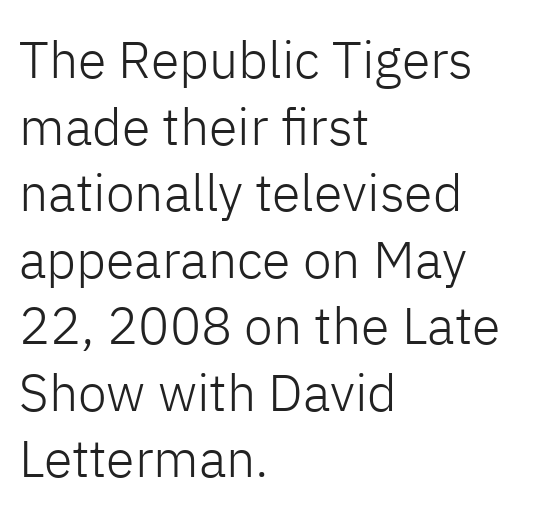
The image shows 52 px light sans-serif type, upright; set left-aligned, normal line spacing (1.28x), normal letter spacing, not underlined; low stroke contrast and a medium x-height.
